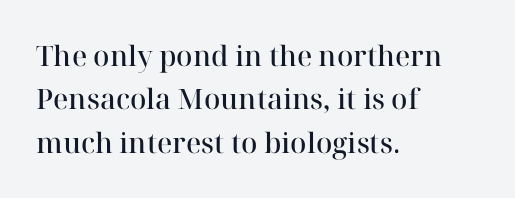
The image shows 28 px semibold serif type, upright; set left-aligned, normal line spacing (1.55x), normal letter spacing, not underlined; high stroke contrast and a medium x-height.
